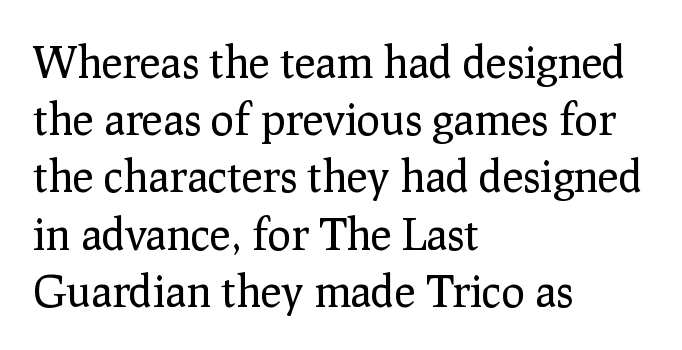
Ink coverage per letter is moderate at most. A typesetter would mark this as roman, not italic. The gaps between neighbouring characters are ordinary and unremarkable. Regarding leading, the lines here are spaced in the standard way. Is this a sans? No — the strokes have serifs. Lines of text with bare space underneath.
